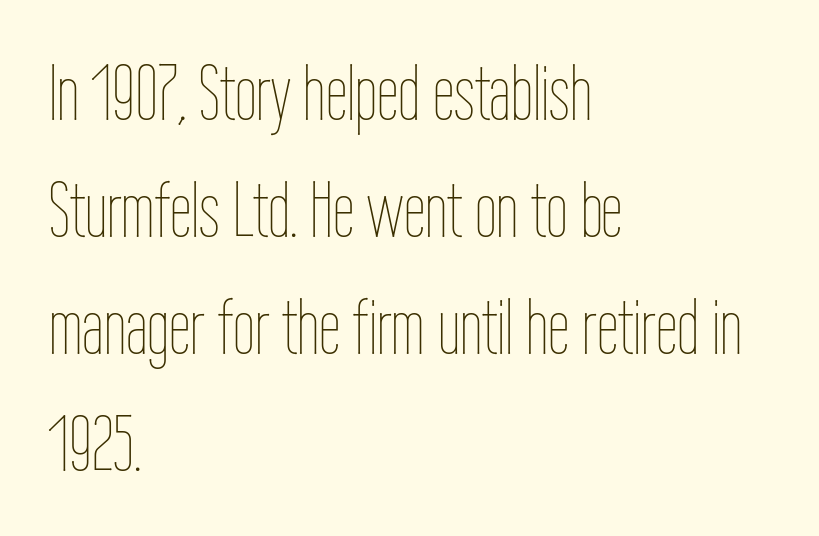
Varying glyph widths throughout — classic text-font behaviour. The passage shown has conventional tracking throughout. The words here are not underlined. Rendered with straight, roman letterforms. Line beginnings align vertically; line endings do not.
